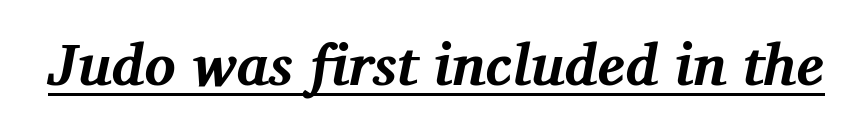
Q: Is the text bold? A: Yes.
Q: Is the text italic (slanted)? A: Yes, it leans right by about 11 degrees.
Q: Is the typeface a serif or a sans-serif typeface? A: Serif.
Q: Is the text underlined? A: Yes.
Q: Is the spacing between letters normal or unusually wide? A: Normal.
Q: Width (condensed, normal, or wide)? A: Normal.
Q: Stroke contrast? A: Medium.
Q: x-height? A: Medium.
Q: Monospaced? A: No.
